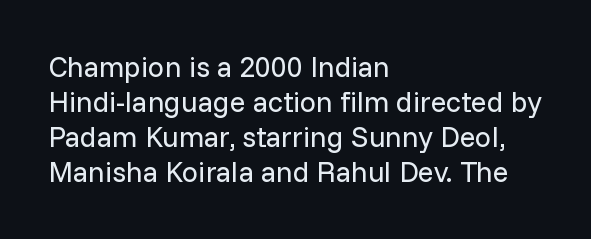
{"serif": "no", "italic": "no", "bold": "no", "weight": "regular", "width": "normal", "stroke_contrast": "low", "x_height": "medium", "monospaced": "no", "underline": "no", "align": "left", "line_spacing_ratio": 1.21, "letter_spacing": "normal", "letter_spacing_em": 0.0, "glyph_px": 29}
